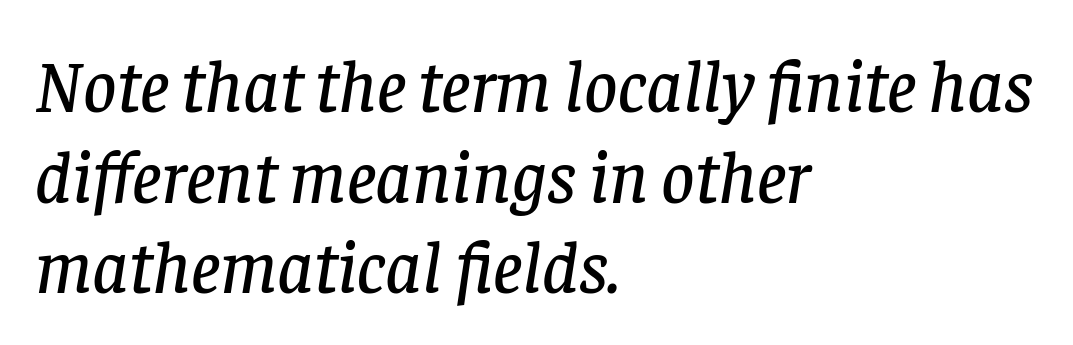
The image shows 73 px serif type, italic (leaning right); set left-aligned, line spacing 1.24x, normal letter spacing, not underlined; low stroke contrast and a large x-height.
